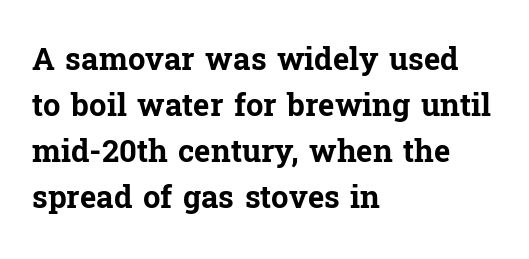
The type sits square on the baseline with zero lean. The type is set solid horizontally, with unmodified tracking. Line starts are locked; line ends wander. Leading matches the norm, producing a regular column. Each letter keeps its own natural width here, so spacing adapts to shape. What kind of face is this? One with serifs.
